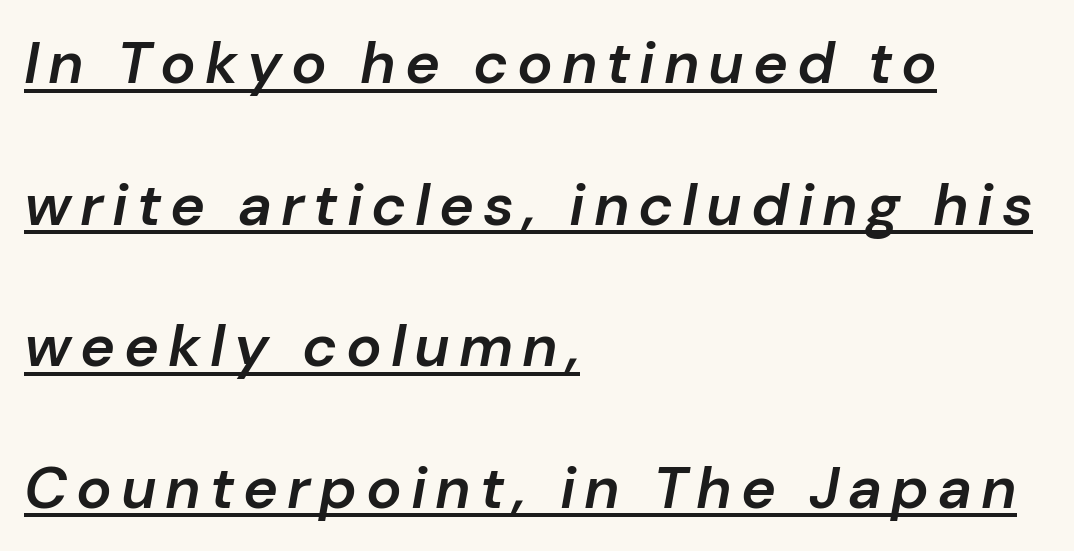
Q: Is the text bold? A: Semi-bold.
Q: Is the text italic (slanted)? A: Yes, it leans right by about 10 degrees.
Q: Is the text underlined? A: Yes.
Q: How is the paragraph aligned? A: Left-aligned.
Q: Is the spacing between lines tight, normal or loose? A: Loose.
Q: Width (condensed, normal, or wide)? A: Normal.
Q: Stroke contrast? A: Low.
Q: x-height? A: Medium.
Q: Monospaced? A: No.
